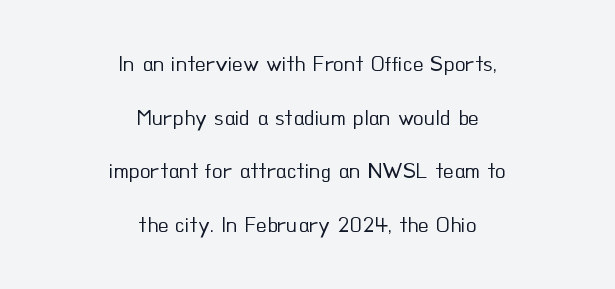
Q: Is the text bold? A: No.
Q: Is the text italic (slanted)? A: No, it is upright.
Q: Is the text underlined? A: No.
Q: How is the paragraph aligned? A: Centered.
Q: Is the spacing between letters normal or unusually wide? A: Normal.
Q: Is the spacing between lines tight, normal or loose? A: Loose.
